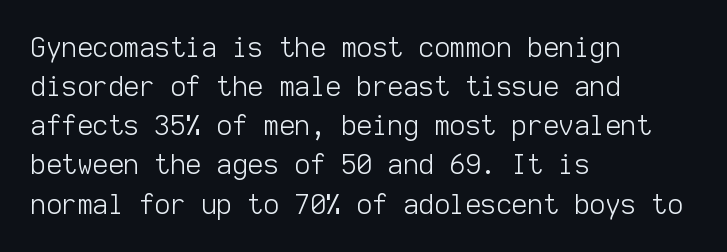
Q: Is the text bold? A: No.
Q: Is the text italic (slanted)? A: No, it is upright.
Q: Is the text underlined? A: No.
Q: How is the paragraph aligned? A: Left-aligned.
Q: Is the spacing between letters normal or unusually wide? A: Normal.
Q: Is the spacing between lines tight, normal or loose? A: Normal.
